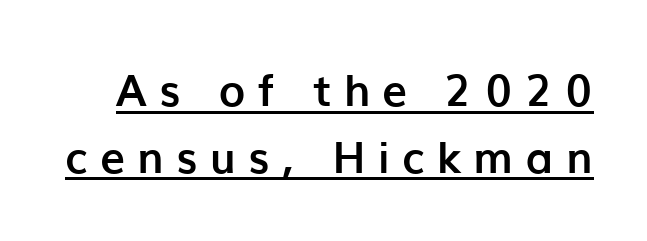
Q: Is the text bold? A: Yes.
Q: Is the text italic (slanted)? A: No, it is upright.
Q: Is the typeface a serif or a sans-serif typeface? A: Sans-serif.
Q: Is the text underlined? A: Yes.
Q: Is the spacing between letters normal or unusually wide? A: Unusually wide.
Q: Is the spacing between lines tight, normal or loose? A: Normal.
Q: Width (condensed, normal, or wide)? A: Normal.
Q: Stroke contrast? A: Low.
Q: x-height? A: Medium.
Q: Monospaced? A: No.
